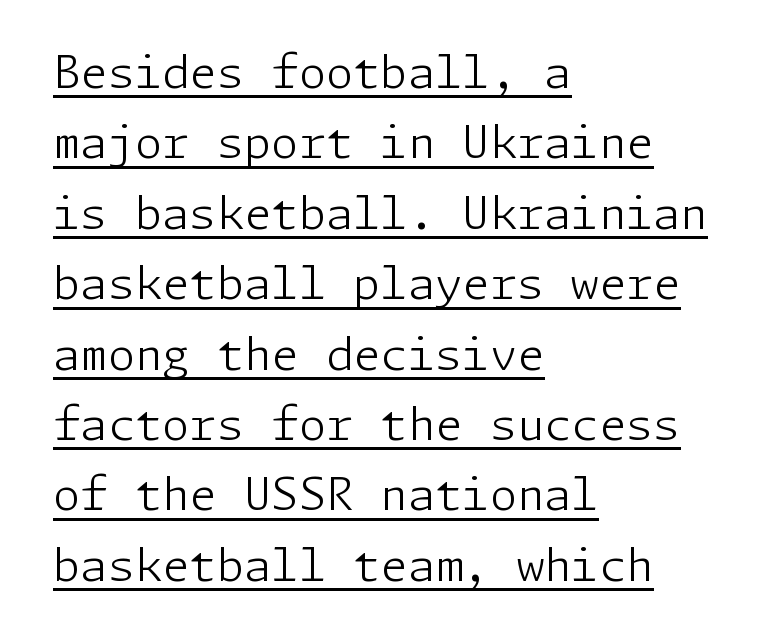
If you drew a ruler down the left edge, every line would touch it. A light-to-regular cut is what we see here. Quick note: not italic, upright. Nothing sits at the stroke ends, so this counts as sans-serif.
